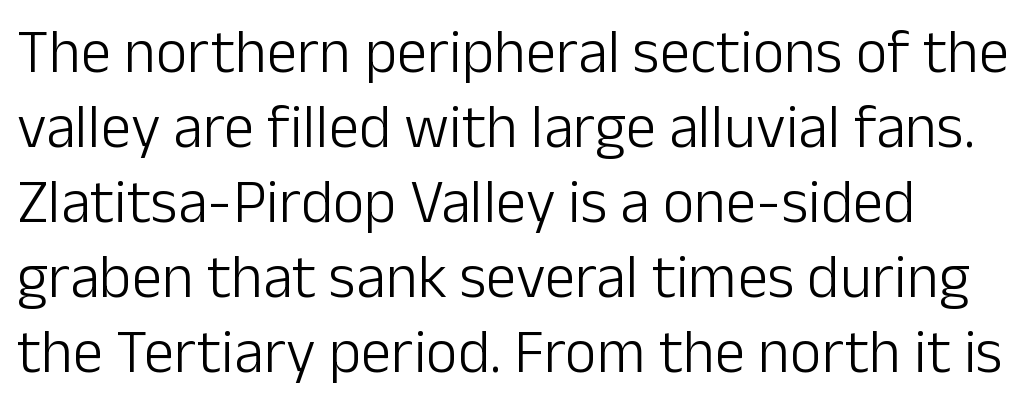
The image shows 61 px light sans-serif type, upright; set line spacing 1.23x, normal letter spacing, not underlined; low stroke contrast and a medium x-height.
